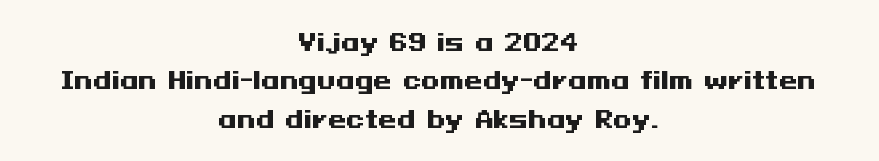
The image shows 24 px bold type, upright; set centered, normal line spacing (1.6x), normal letter spacing, not underlined.
